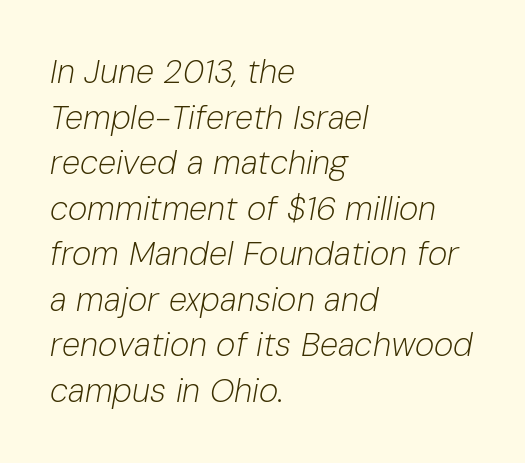
{"italic": "yes", "lean": "right", "slant_degrees": 10, "bold": "no", "weight": "light", "width": "normal", "stroke_contrast": "low", "x_height": "medium", "monospaced": "no", "underline": "no", "align": "left", "line_spacing": "normal", "line_spacing_ratio": 1.38, "letter_spacing": "normal", "letter_spacing_em": 0.0, "glyph_px": 33}
